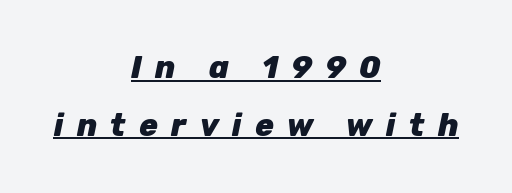
The image shows 31 px heavy type, italic (leaning right); set centered, line spacing 1.86x, unusually wide letter spacing (+0.43 em), underlined; low stroke contrast and a medium x-height.
